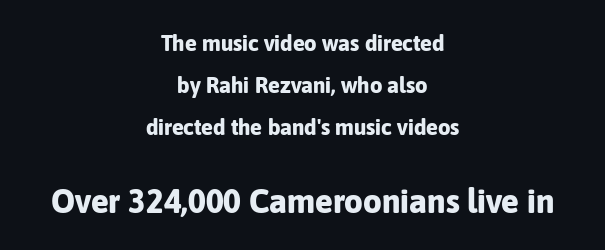
The image shows 33 px bold sans-serif type, upright; set centered, loose line spacing (1.9x), normal letter spacing, not underlined; the second (bottom) block is 1.5x larger; low stroke contrast and a medium x-height.
